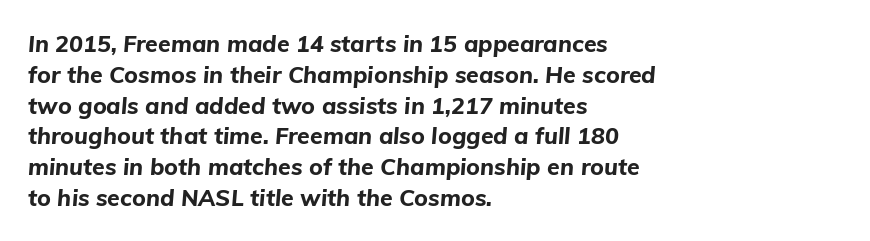
{"italic": "yes", "lean": "right", "slant_degrees": 5, "bold": "yes", "underline": "no", "align": "left", "line_spacing": "normal", "line_spacing_ratio": 1.34, "letter_spacing": "normal", "letter_spacing_em": 0.0, "glyph_px": 23}
